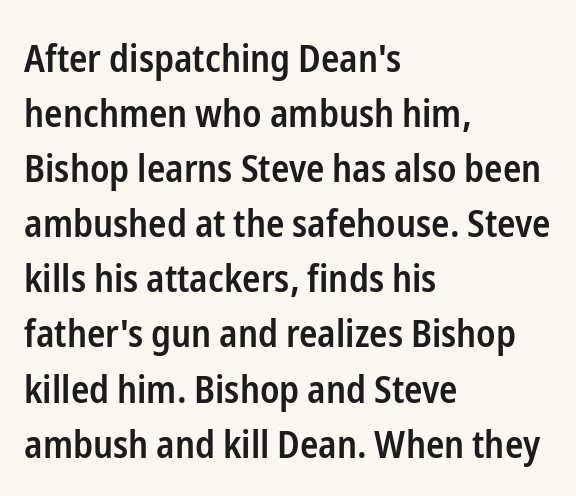
{"serif": "no", "italic": "no", "bold": "semi", "weight": "semibold", "width": "condensed", "stroke_contrast": "low", "x_height": "medium", "monospaced": "no", "underline": "no", "align": "left", "line_spacing": "normal", "line_spacing_ratio": 1.45, "letter_spacing": "normal", "letter_spacing_em": 0.0, "glyph_px": 38}
